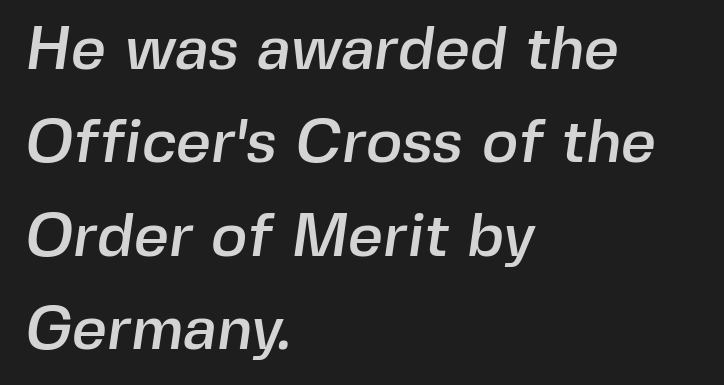
The rendering keeps characters at their native spacing. Do the characters align in a grid? No, the font is proportional. Underlining? Definitely not there. The rag falls on the right side of this text block. Serifs: no, the terminals of the letterforms are clean.
